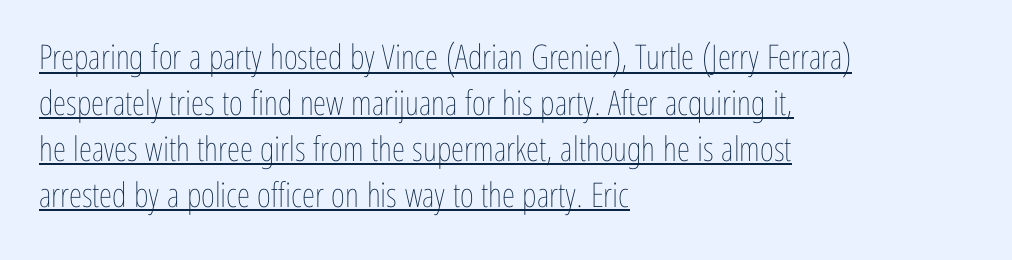
{"italic": "no", "bold": "no", "weight": "thin", "width": "condensed", "stroke_contrast": "low", "x_height": "medium", "monospaced": "no", "underline": "yes", "align": "left", "line_spacing": "normal", "line_spacing_ratio": 1.35, "letter_spacing": "normal", "letter_spacing_em": 0.0, "glyph_px": 34}
